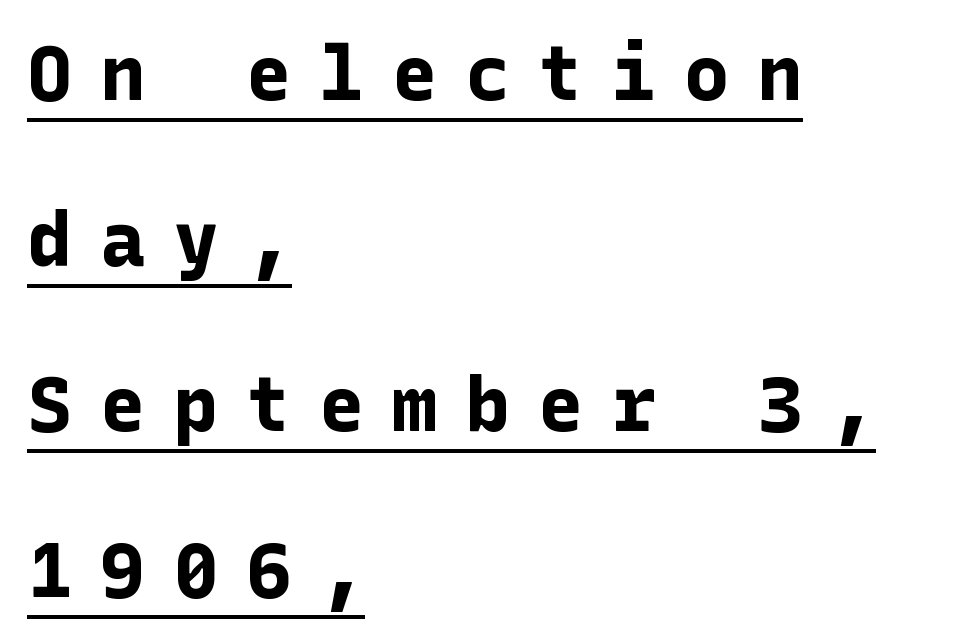
Vertical spacing — loose. The setting favours the left margin, as ordinary paragraphs usually do. Notice how the stems are strictly vertical — no italics here. The lettering is marked with a stroke running underneath it. The glyphs in this specimen are sans serif.
